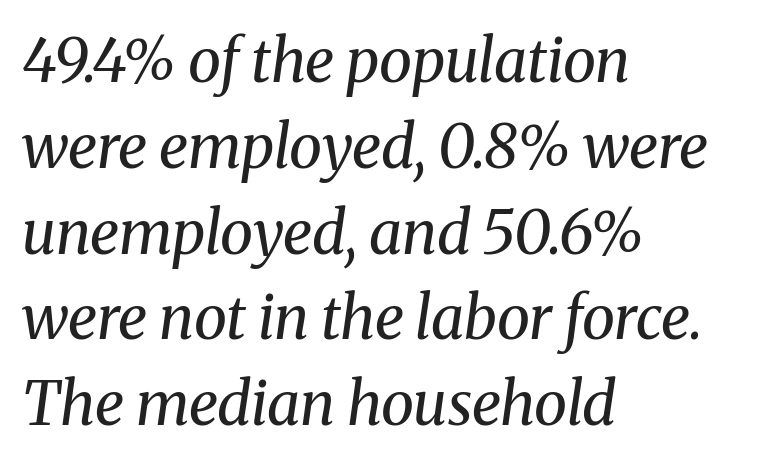
The image shows 60 px regular-weight serif type, italic (leaning right); set left-aligned, normal line spacing (1.43x), normal letter spacing, not underlined; medium stroke contrast and a medium x-height.
